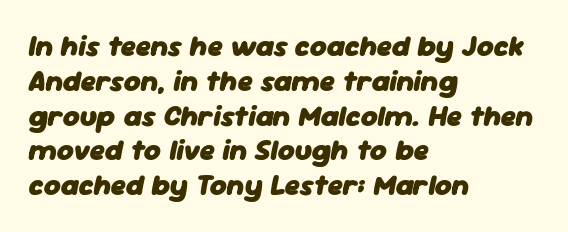
{"italic": "yes", "lean": "right", "slant_degrees": 11, "bold": "yes", "weight": "heavy", "width": "normal", "stroke_contrast": "low", "x_height": "medium", "monospaced": "no", "underline": "no", "align": "left", "line_spacing_ratio": 1.2, "letter_spacing": "normal", "letter_spacing_em": 0.0, "glyph_px": 29}
